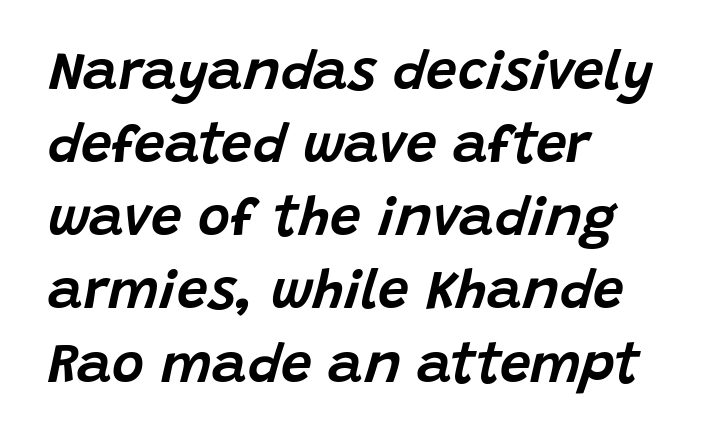
{"italic": "yes", "lean": "right", "slant_degrees": 15, "width": "normal", "stroke_contrast": "low", "x_height": "large", "monospaced": "no", "underline": "no", "align": "left", "line_spacing": "normal", "line_spacing_ratio": 1.33, "letter_spacing": "normal", "letter_spacing_em": 0.0, "glyph_px": 55}
